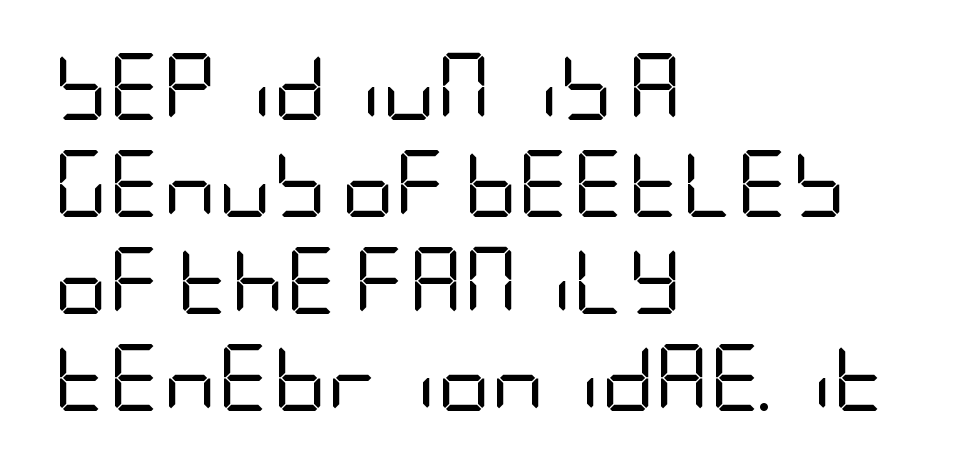
Q: Is the text bold? A: No.
Q: Is the text italic (slanted)? A: No, it is upright.
Q: Is the typeface a serif or a sans-serif typeface? A: Sans-serif.
Q: Is the text underlined? A: No.
Q: How is the paragraph aligned? A: Left-aligned.
Q: Is the spacing between letters normal or unusually wide? A: Normal.
Q: Is the spacing between lines tight, normal or loose? A: Normal.
Q: Width (condensed, normal, or wide)? A: Condensed.
Q: Stroke contrast? A: Low.
Q: x-height? A: Large.
